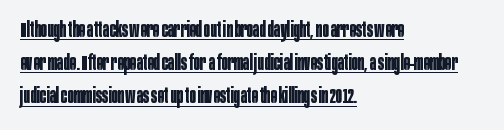
The rendering uses the underline text-decoration. Students, observe: this is what conventionally led text looks like. These lines carry a lot of weight — the face is fully bold. Caption: multi-line text, flush left, ragged right. Observe the ordinary spacing: letters are neighbours, not strangers.
